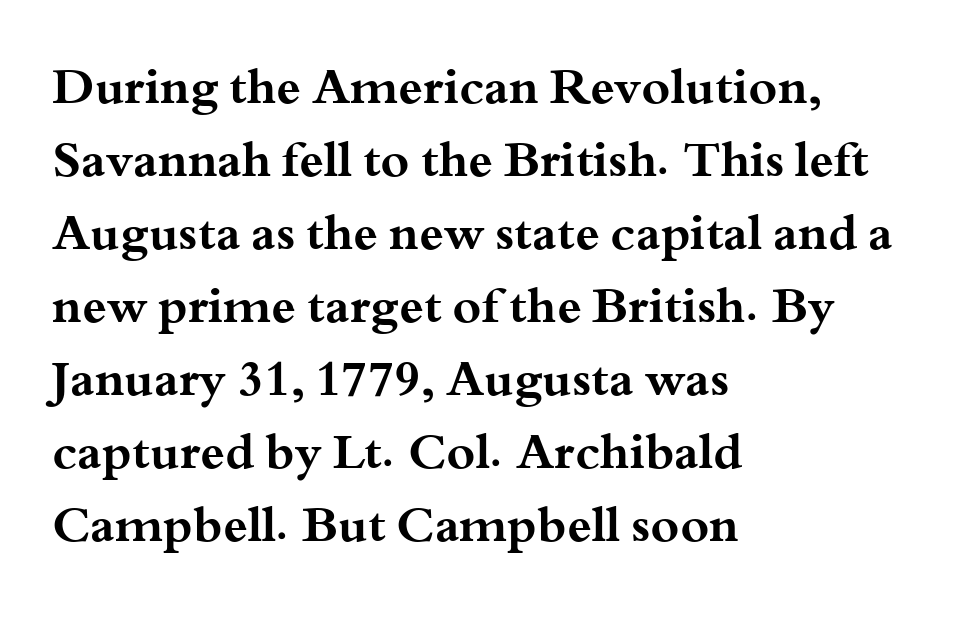
The image shows 49 px bold, wide serif type, upright; set left-aligned, normal line spacing (1.49x), normal letter spacing, not underlined; medium stroke contrast and a small x-height.
